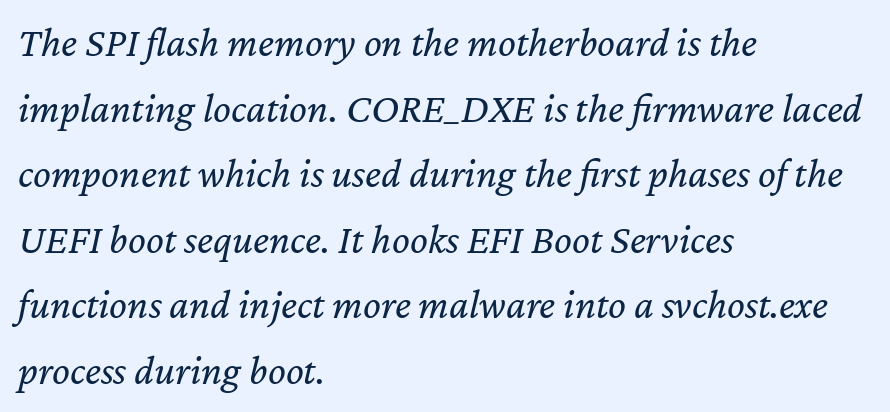
{"italic": "yes", "lean": "right", "slant_degrees": 12, "bold": "no", "weight": "regular", "width": "normal", "stroke_contrast": "low", "x_height": "medium", "monospaced": "no", "underline": "no", "align": "left", "line_spacing": "normal", "line_spacing_ratio": 1.56, "letter_spacing": "normal", "letter_spacing_em": 0.0, "glyph_px": 42}
